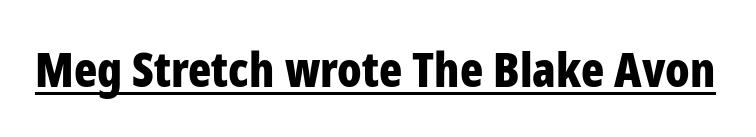
{"serif": "no", "italic": "no", "bold": "yes", "weight": "bold", "width": "condensed", "stroke_contrast": "low", "x_height": "medium", "monospaced": "no", "underline": "yes", "letter_spacing": "normal", "letter_spacing_em": 0.0, "glyph_px": 48}
